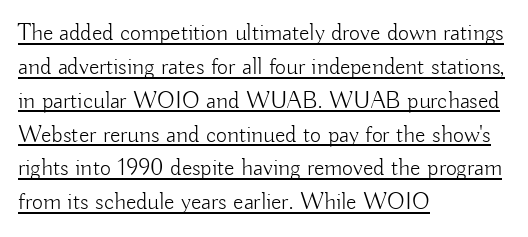
Q: Is the text bold? A: No.
Q: Is the text italic (slanted)? A: No, it is upright.
Q: Is the text underlined? A: Yes.
Q: How is the paragraph aligned? A: Left-aligned.
Q: Is the spacing between letters normal or unusually wide? A: Normal.
Q: Is the spacing between lines tight, normal or loose? A: Normal.
